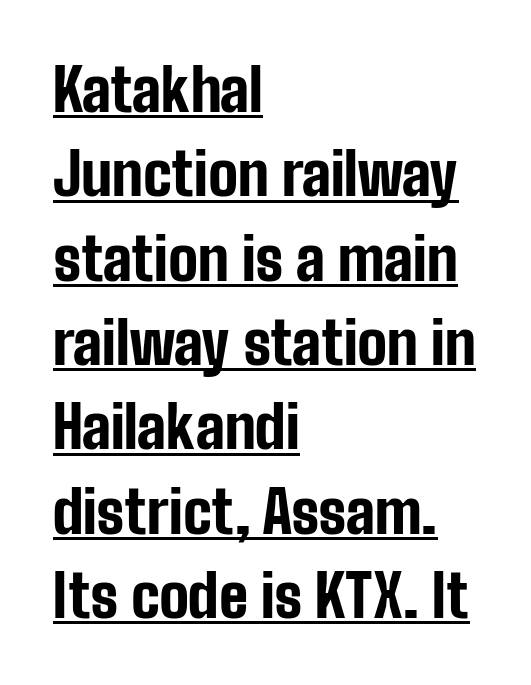
The image shows 59 px bold, condensed sans-serif type, upright; set left-aligned, normal line spacing (1.43x), normal letter spacing, underlined; low stroke contrast and a medium x-height.
